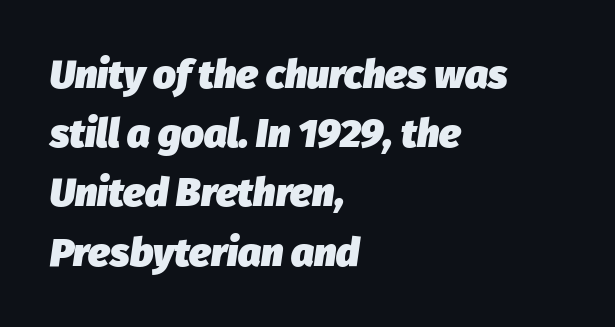
Bold? Absolutely — the strokes are thick and heavy. Each word holds together tightly as a unit, with standard inter-letter gaps. Each new line begins a customary step beneath the previous one. Looking at the ascenders, they clearly lean. Unmarked baselines from the first word to the last. Think of a printed novel: that variable character pitch is what you see here.
